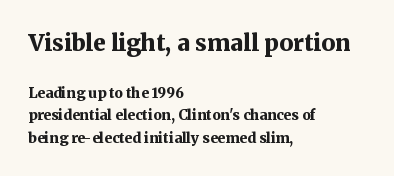
Standard letterfit; no display-style spreading of the glyphs. Each new line begins a customary step beneath the previous one. Strong, thick strokes mark this as bold type. The baseline area is clear. Every character sits straight up, as roman type does. Leftover space on each line is placed entirely after the last word.
